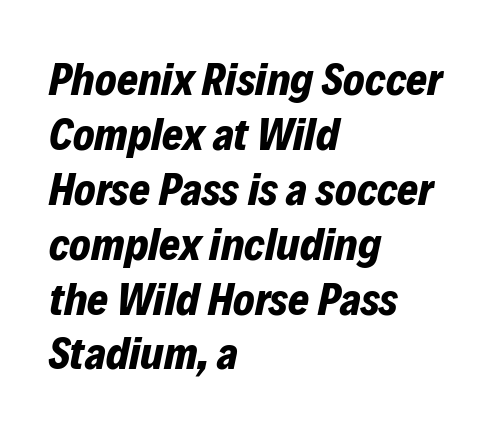
Q: Is the text bold? A: Yes.
Q: Is the text italic (slanted)? A: Yes, it leans right by about 12 degrees.
Q: Is the text underlined? A: No.
Q: How is the paragraph aligned? A: Left-aligned.
Q: Is the spacing between letters normal or unusually wide? A: Normal.
Q: Width (condensed, normal, or wide)? A: Normal.
Q: Stroke contrast? A: Low.
Q: x-height? A: Medium.
Q: Monospaced? A: No.
